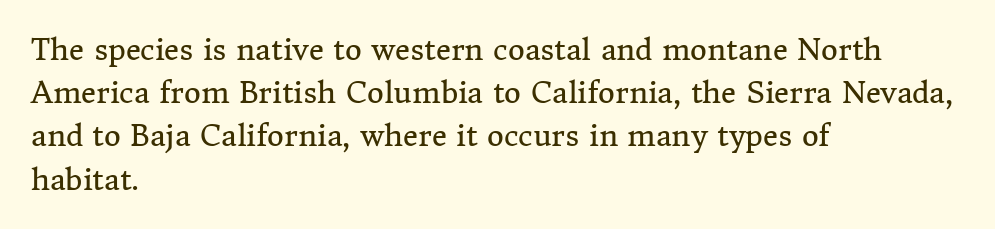
The image shows 29 px regular-weight serif type, upright; set left-aligned, normal line spacing (1.49x), normal letter spacing, not underlined; medium stroke contrast and a medium x-height.
